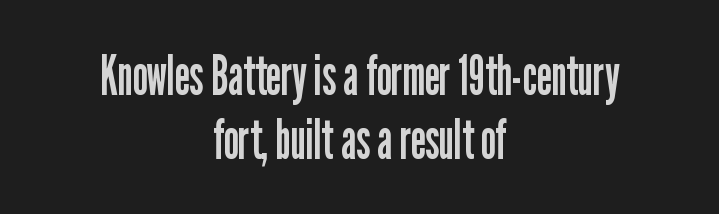
Q: Is the text bold? A: No.
Q: Is the text italic (slanted)? A: No, it is upright.
Q: Is the typeface a serif or a sans-serif typeface? A: Sans-serif.
Q: Is the text underlined? A: No.
Q: How is the paragraph aligned? A: Centered.
Q: Is the spacing between letters normal or unusually wide? A: Normal.
Q: Is the spacing between lines tight, normal or loose? A: Tight.
Q: Width (condensed, normal, or wide)? A: Condensed.
Q: Stroke contrast? A: Low.
Q: x-height? A: Medium.
Q: Monospaced? A: No.
